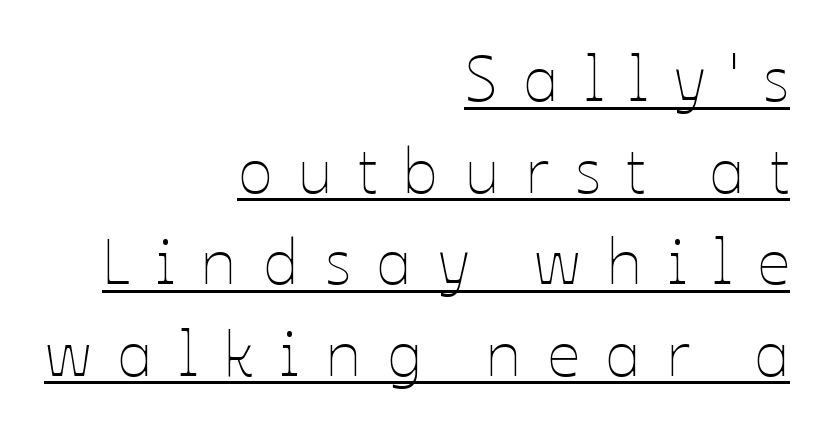
Q: Is the text bold? A: No.
Q: Is the text italic (slanted)? A: No, it is upright.
Q: Is the text underlined? A: Yes.
Q: How is the paragraph aligned? A: Right-aligned.
Q: Is the spacing between letters normal or unusually wide? A: Unusually wide.
Q: Is the spacing between lines tight, normal or loose? A: Normal.
Q: Width (condensed, normal, or wide)? A: Normal.
Q: Stroke contrast? A: Low.
Q: x-height? A: Medium.
Q: Monospaced? A: No.
